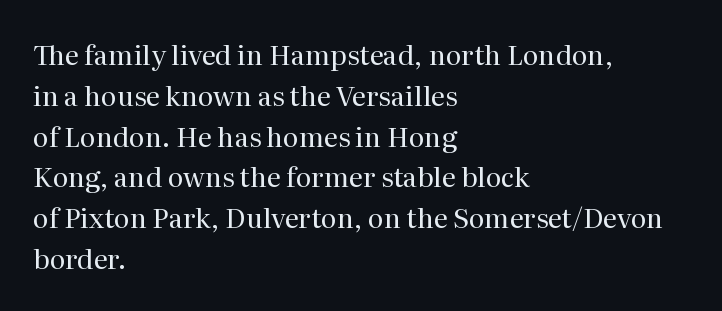
{"italic": "no", "bold": "no", "underline": "no", "align": "left", "line_spacing": "normal", "line_spacing_ratio": 1.51, "letter_spacing": "normal", "letter_spacing_em": 0.0, "glyph_px": 27}
